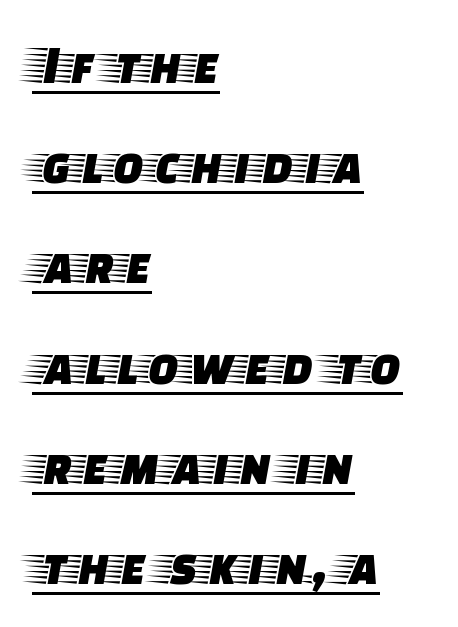
The image shows 56 px wide serif type; set left-aligned, line spacing 1.79x, normal letter spacing, underlined; low stroke contrast and a large x-height.
